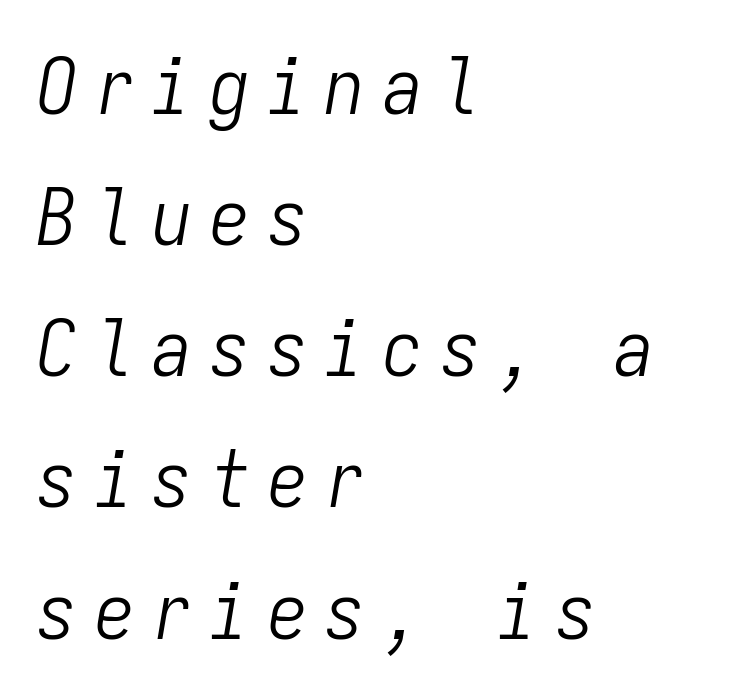
{"italic": "yes", "lean": "right", "slant_degrees": 9, "bold": "no", "weight": "light", "width": "condensed", "stroke_contrast": "low", "x_height": "medium", "monospaced": "yes", "underline": "no", "align": "left", "line_spacing": "normal", "line_spacing_ratio": 1.66, "letter_spacing": "wide", "letter_spacing_em": 0.23, "glyph_px": 79}
